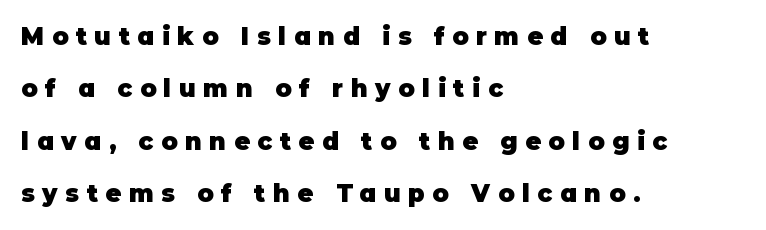
Every character sits straight up, as roman type does. The words here are not underlined. Bold? Absolutely — the strokes are thick and heavy. Inter-character spacing is expanded well beyond the font's built-in metrics. Line spacing here is loose. Alignment: flush left.
